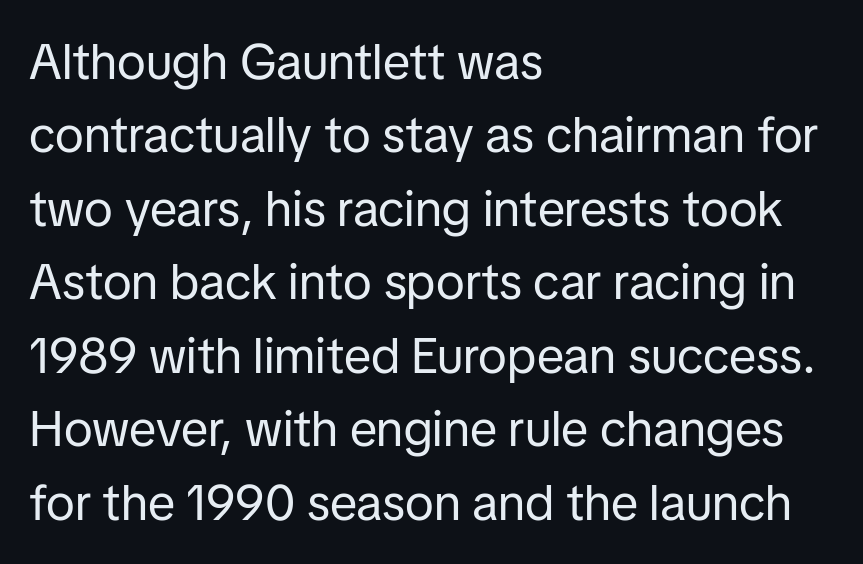
{"serif": "no", "italic": "no", "bold": "no", "weight": "regular", "width": "normal", "stroke_contrast": "low", "x_height": "medium", "monospaced": "no", "underline": "no", "align": "left", "line_spacing": "normal", "line_spacing_ratio": 1.47, "letter_spacing": "normal", "letter_spacing_em": 0.0, "glyph_px": 50}
